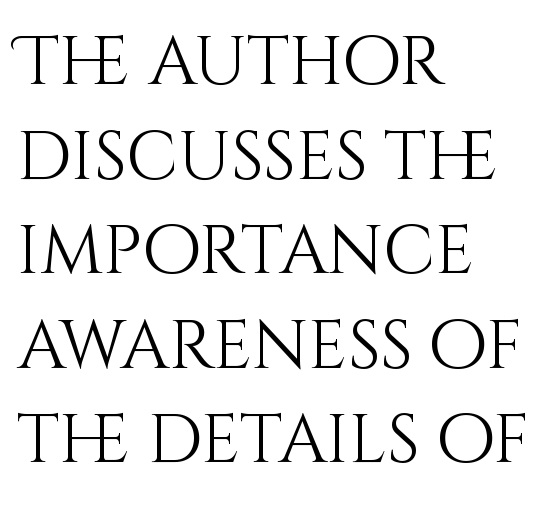
{"italic": "no", "bold": "no", "weight": "light", "width": "normal", "stroke_contrast": "medium", "x_height": "large", "monospaced": "no", "underline": "no", "align": "left", "line_spacing": "normal", "line_spacing_ratio": 1.39, "letter_spacing": "normal", "letter_spacing_em": 0.0, "glyph_px": 68}
